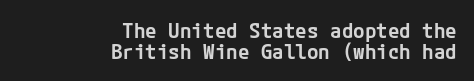
{"italic": "no", "bold": "semi", "underline": "no", "align": "right", "line_spacing": "tight", "line_spacing_ratio": 0.99, "letter_spacing": "normal", "letter_spacing_em": 0.0, "glyph_px": 21}
